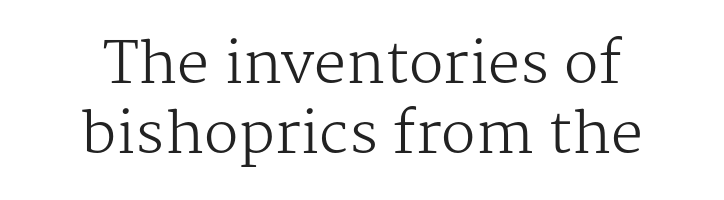
Q: Is the text bold? A: No.
Q: Is the text italic (slanted)? A: No, it is upright.
Q: Is the typeface a serif or a sans-serif typeface? A: Serif.
Q: Is the text underlined? A: No.
Q: How is the paragraph aligned? A: Centered.
Q: Is the spacing between letters normal or unusually wide? A: Normal.
Q: Width (condensed, normal, or wide)? A: Normal.
Q: Stroke contrast? A: Medium.
Q: x-height? A: Medium.
Q: Monospaced? A: No.
